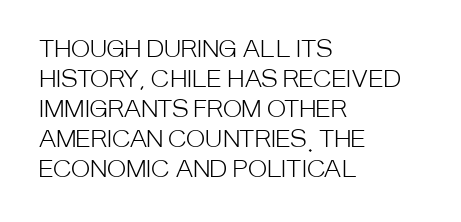
Q: Is the text bold? A: No.
Q: Is the text italic (slanted)? A: No, it is upright.
Q: Is the text underlined? A: No.
Q: How is the paragraph aligned? A: Left-aligned.
Q: Is the spacing between letters normal or unusually wide? A: Normal.
Q: Is the spacing between lines tight, normal or loose? A: Normal.
